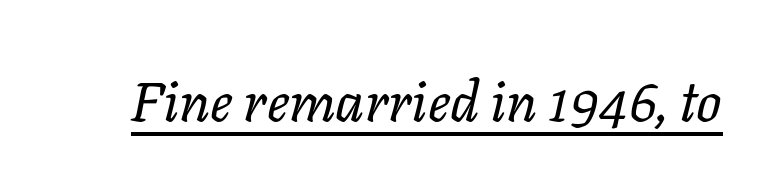
The face used here is proportionally spaced, like ordinary book or web type. Tracking value appears to be zero — textbook default spacing. The glyphs look as if they've been sheared to an angle. Caption: face not bold, strokes unweighted. Glance below the letters and you will spot a drawn line.
